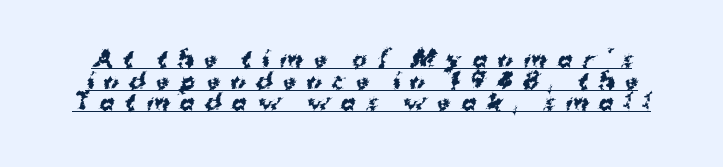
Successive baselines arrive quickly, one right under another. Chunky letters — that's bold for sure. This sample carries an underscore along the baseline area. Between one letter and the next there's a generous, obvious gap.
